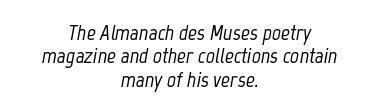
{"italic": "yes", "lean": "right", "slant_degrees": 12, "underline": "no", "align": "center", "line_spacing": "tight", "line_spacing_ratio": 1.06, "letter_spacing": "normal", "letter_spacing_em": 0.0, "glyph_px": 22}
